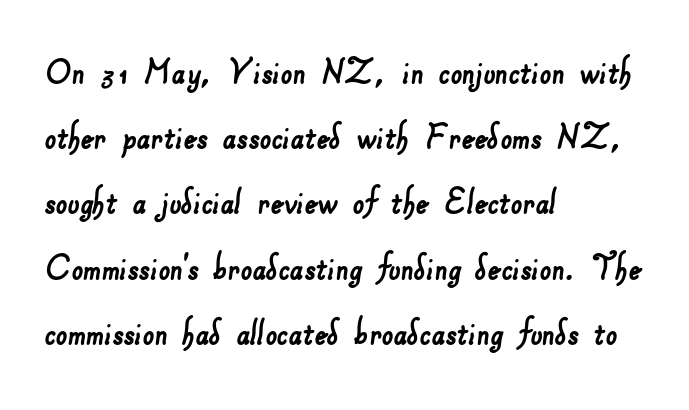
What kind of face is this? One without serifs — a sans. Caption: multi-line text, flush left, ragged right. Normally led — the rows are evenly, conventionally spaced. Descenders are the only things crossing below the line. Nobody touched the tracking dial on this one.
